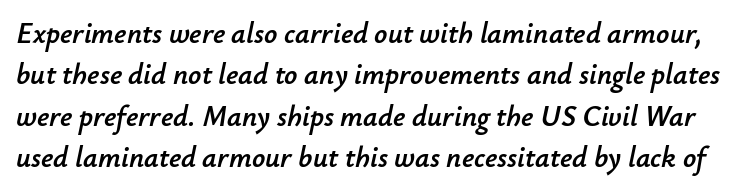
The image shows 29 px text type, italic (leaning right); set normal line spacing (1.43x), normal letter spacing, not underlined; low stroke contrast and a small x-height.
